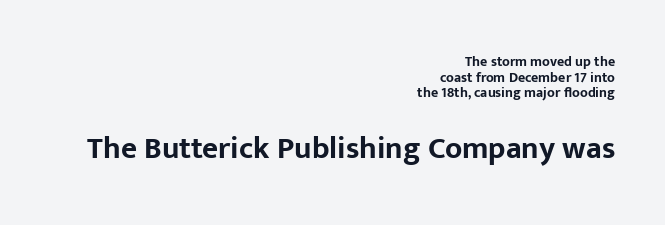
The image shows 31 px bold sans-serif type, upright; set right-aligned, tight line spacing (1.12x), normal letter spacing, not underlined; the second (bottom) block is 2.21x larger; low stroke contrast and a medium x-height.
